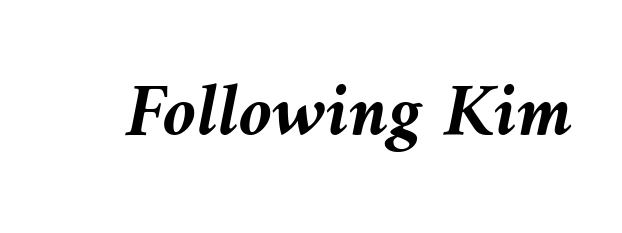
The image shows 76 px semibold type, italic (leaning left); set normal letter spacing, not underlined; medium stroke contrast and a medium x-height.
